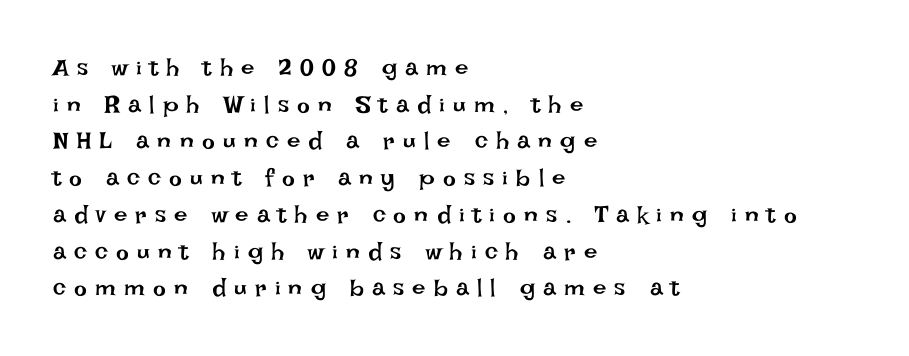
{"italic": "no", "bold": "no", "underline": "no", "align": "left", "line_spacing": "normal", "line_spacing_ratio": 1.53, "letter_spacing": "wide", "letter_spacing_em": 0.34, "glyph_px": 24}
